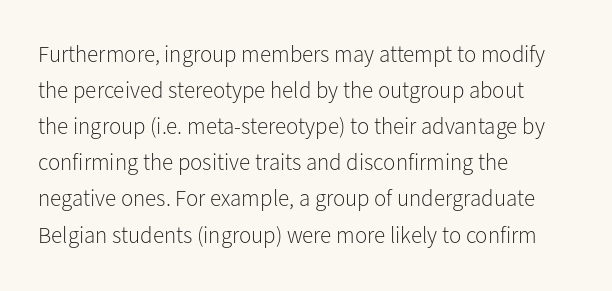
Q: Is the text bold? A: No.
Q: Is the text italic (slanted)? A: No, it is upright.
Q: Is the text underlined? A: No.
Q: How is the paragraph aligned? A: Left-aligned.
Q: Is the spacing between letters normal or unusually wide? A: Normal.
Q: Is the spacing between lines tight, normal or loose? A: Normal.
